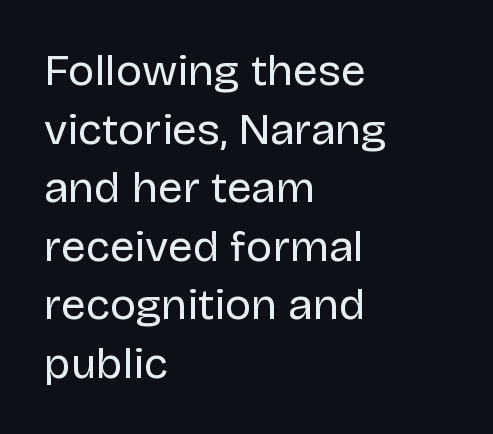
The image shows 44 px regular-weight sans-serif type, upright; set left-aligned, normal line spacing (1.33x), normal letter spacing, not underlined; low stroke contrast and a large x-height.
